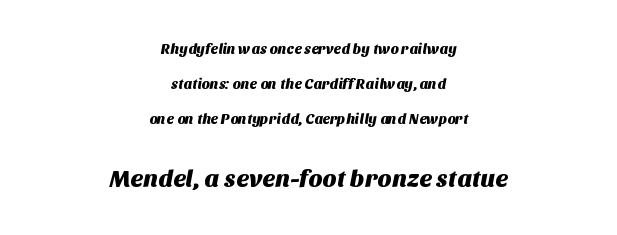
Scale increases going downward across the two blocks. The block of text is sparse from top to bottom, with ample space between rows. Leftover space on each line is divided equally before and after the words. Words appear dense and cohesive because spacing is normal. The glyphs are unaccompanied by any horizontal stroke below them.
